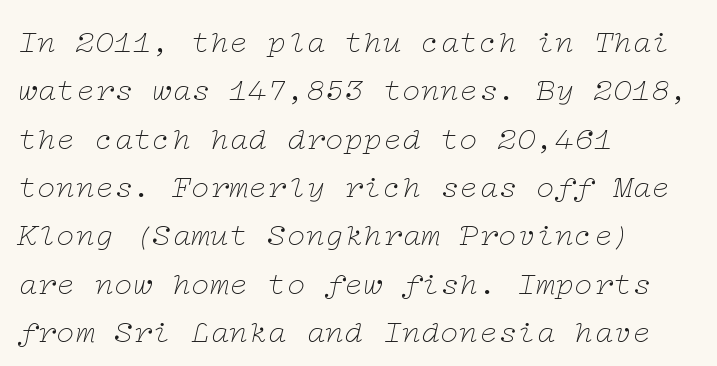
{"serif": "yes", "italic": "yes", "lean": "right", "slant_degrees": 12, "bold": "no", "weight": "thin", "width": "wide", "stroke_contrast": "low", "x_height": "medium", "underline": "no", "align": "left", "line_spacing": "normal", "line_spacing_ratio": 1.51, "letter_spacing": "normal", "letter_spacing_em": 0.0, "glyph_px": 32}
